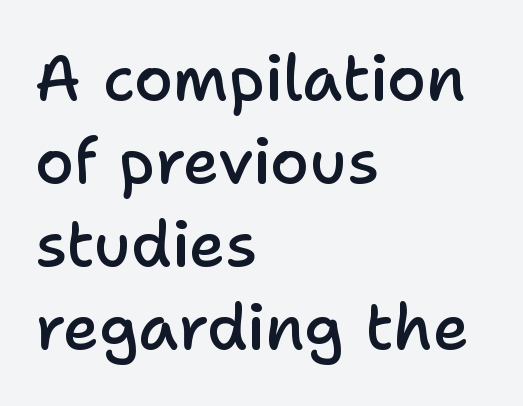
The image shows 63 px semibold sans-serif type, upright; set left-aligned, normal line spacing (1.32x), normal letter spacing, not underlined; low stroke contrast and a medium x-height.
